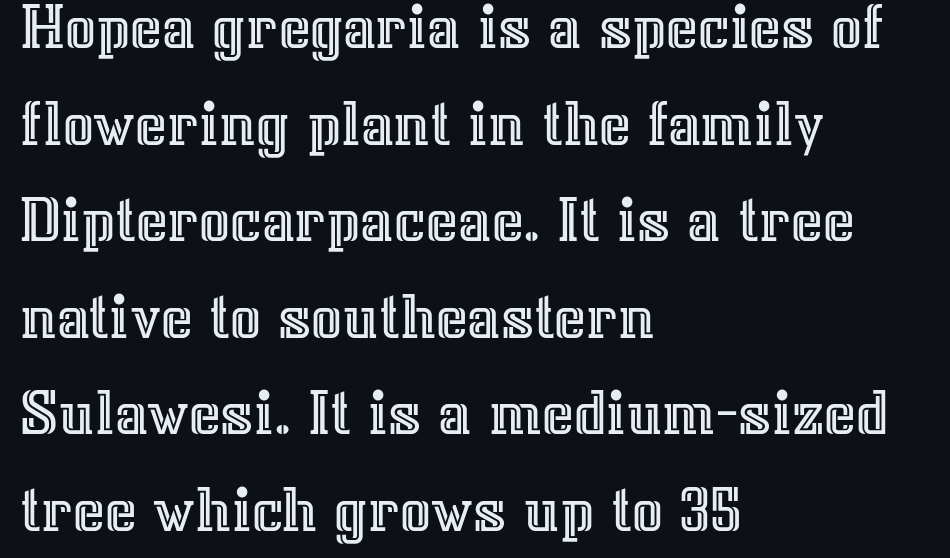
{"italic": "no", "width": "normal", "x_height": "medium", "monospaced": "no", "underline": "no", "align": "left", "line_spacing": "normal", "line_spacing_ratio": 1.42, "letter_spacing": "normal", "letter_spacing_em": 0.0, "glyph_px": 68}
